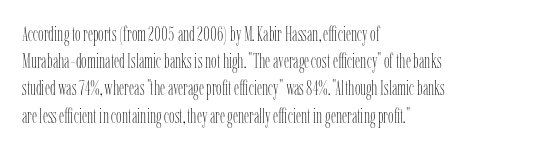
Q: Is the text bold? A: No.
Q: Is the text italic (slanted)? A: No, it is upright.
Q: Is the text underlined? A: No.
Q: How is the paragraph aligned? A: Left-aligned.
Q: Is the spacing between letters normal or unusually wide? A: Normal.
Q: Is the spacing between lines tight, normal or loose? A: Normal.
